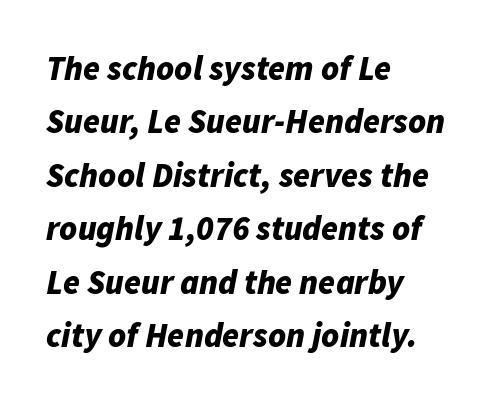
Q: Is the text bold? A: Yes.
Q: Is the text italic (slanted)? A: Yes, it leans right by about 11 degrees.
Q: Is the text underlined? A: No.
Q: How is the paragraph aligned? A: Left-aligned.
Q: Is the spacing between letters normal or unusually wide? A: Normal.
Q: Is the spacing between lines tight, normal or loose? A: Normal.
Q: Width (condensed, normal, or wide)? A: Normal.
Q: Stroke contrast? A: Low.
Q: x-height? A: Medium.
Q: Monospaced? A: No.
